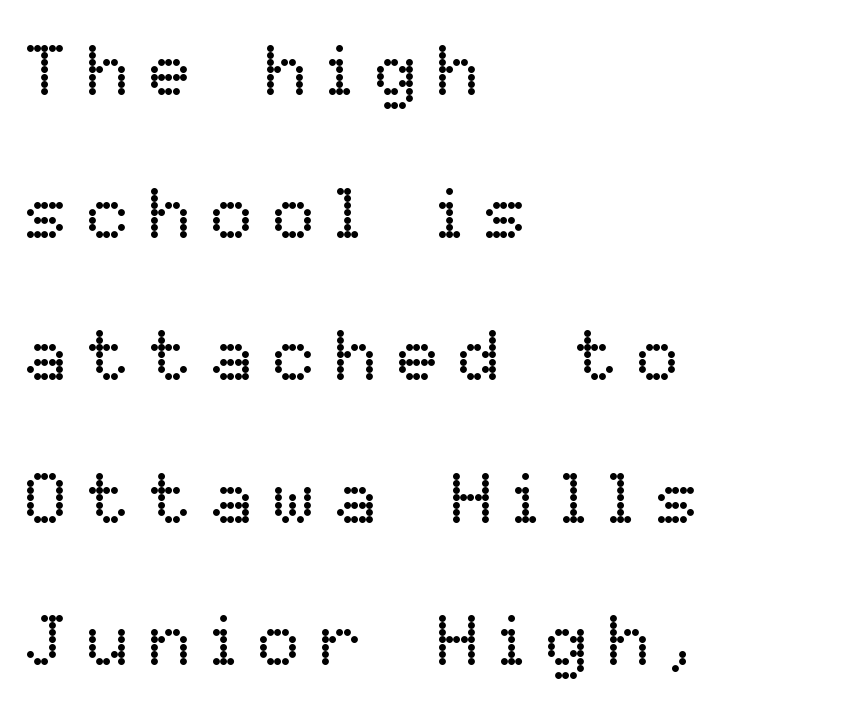
Q: Is the text bold? A: No.
Q: Is the text italic (slanted)? A: No, it is upright.
Q: Is the text underlined? A: No.
Q: How is the paragraph aligned? A: Left-aligned.
Q: Is the spacing between letters normal or unusually wide? A: Unusually wide.
Q: Is the spacing between lines tight, normal or loose? A: Loose.
Q: Width (condensed, normal, or wide)? A: Normal.
Q: Stroke contrast? A: Low.
Q: x-height? A: Medium.
Q: Monospaced? A: No.
